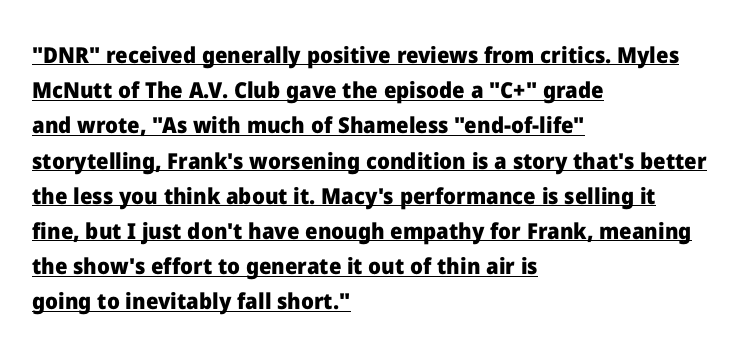
Q: Is the text bold? A: Yes.
Q: Is the text italic (slanted)? A: No, it is upright.
Q: Is the text underlined? A: Yes.
Q: How is the paragraph aligned? A: Left-aligned.
Q: Is the spacing between letters normal or unusually wide? A: Normal.
Q: Is the spacing between lines tight, normal or loose? A: Normal.
